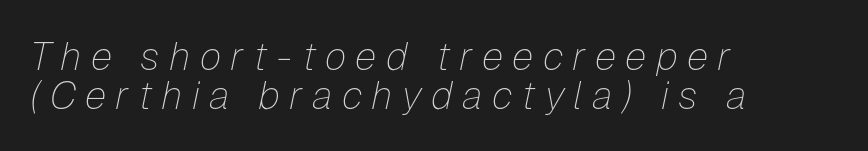
Q: Is the text bold? A: No.
Q: Is the text italic (slanted)? A: Yes, it leans right by about 12 degrees.
Q: Is the text underlined? A: No.
Q: How is the paragraph aligned? A: Left-aligned.
Q: Is the spacing between letters normal or unusually wide? A: Unusually wide.
Q: Is the spacing between lines tight, normal or loose? A: Tight.
Q: Width (condensed, normal, or wide)? A: Normal.
Q: Stroke contrast? A: Low.
Q: x-height? A: Medium.
Q: Monospaced? A: No.
